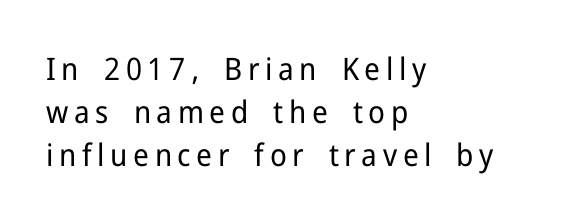
Q: Is the text bold? A: No.
Q: Is the text italic (slanted)? A: No, it is upright.
Q: Is the typeface a serif or a sans-serif typeface? A: Sans-serif.
Q: Is the text underlined? A: No.
Q: How is the paragraph aligned? A: Left-aligned.
Q: Is the spacing between lines tight, normal or loose? A: Normal.
Q: Width (condensed, normal, or wide)? A: Normal.
Q: Stroke contrast? A: Low.
Q: x-height? A: Medium.
Q: Monospaced? A: No.
